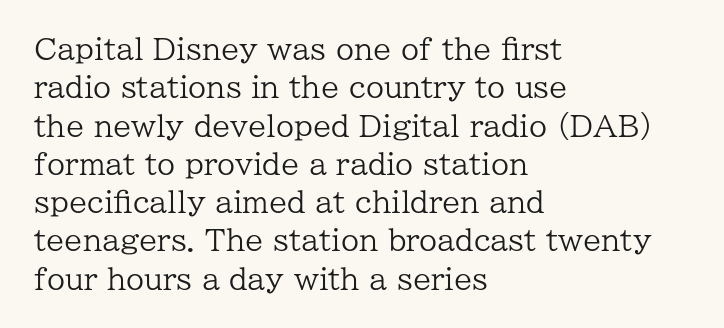
Q: Is the text bold? A: No.
Q: Is the text italic (slanted)? A: No, it is upright.
Q: Is the typeface a serif or a sans-serif typeface? A: Serif.
Q: Is the text underlined? A: No.
Q: How is the paragraph aligned? A: Left-aligned.
Q: Is the spacing between letters normal or unusually wide? A: Normal.
Q: Is the spacing between lines tight, normal or loose? A: Normal.
Q: Width (condensed, normal, or wide)? A: Normal.
Q: Stroke contrast? A: Low.
Q: x-height? A: Medium.
Q: Monospaced? A: No.
